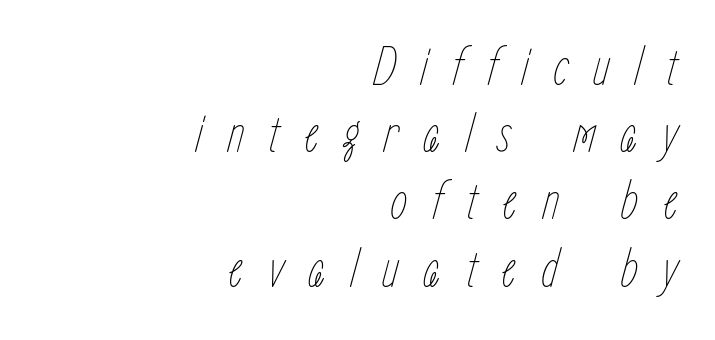
{"italic": "yes", "lean": "right", "slant_degrees": 15, "bold": "no", "weight": "thin", "width": "condensed", "stroke_contrast": "low", "x_height": "medium", "monospaced": "no", "underline": "no", "align": "right", "line_spacing_ratio": 1.2, "letter_spacing": "wide", "letter_spacing_em": 0.43, "glyph_px": 56}
